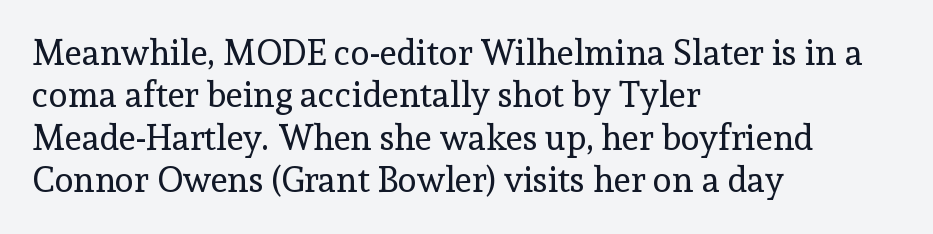
Q: Is the text bold? A: No.
Q: Is the text italic (slanted)? A: No, it is upright.
Q: Is the typeface a serif or a sans-serif typeface? A: Serif.
Q: Is the text underlined? A: No.
Q: How is the paragraph aligned? A: Left-aligned.
Q: Is the spacing between letters normal or unusually wide? A: Normal.
Q: Width (condensed, normal, or wide)? A: Normal.
Q: x-height? A: Medium.
Q: Monospaced? A: No.
